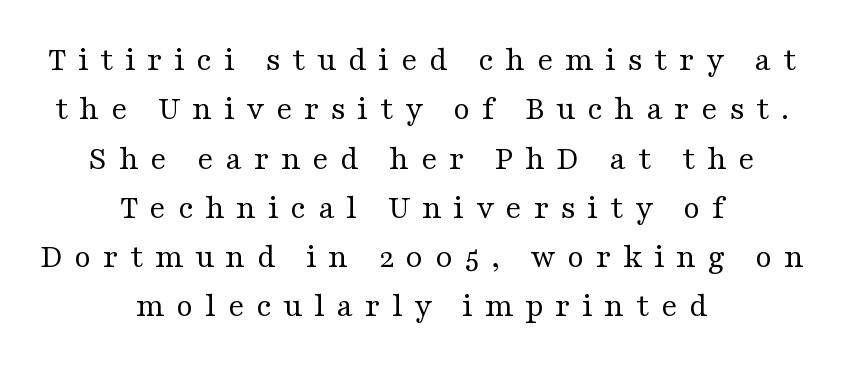
The image shows 34 px regular-weight, wide serif type, upright; set centered, normal line spacing (1.45x), unusually wide letter spacing (+0.34 em), not underlined; medium stroke contrast and a medium x-height.
